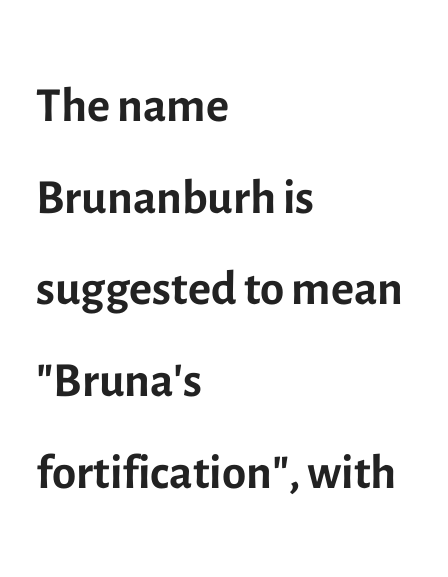
This is sans-serif lettering, the kind often seen on screens and signage. Bare-footed words on every line. Varying glyph widths throughout — classic text-font behaviour. The designer left line spacing at the default. The gaps between neighbouring characters are ordinary and unremarkable.
